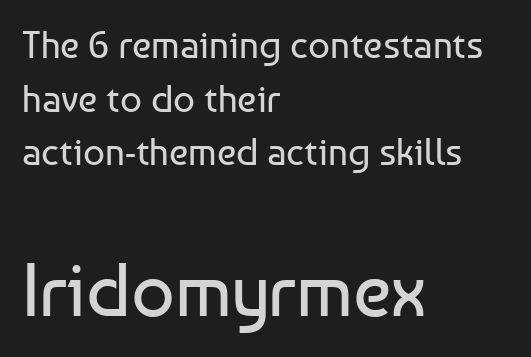
Q: Is the text bold? A: No.
Q: Is the text italic (slanted)? A: No, it is upright.
Q: Is the typeface a serif or a sans-serif typeface? A: Sans-serif.
Q: Is the text underlined? A: No.
Q: How is the paragraph aligned? A: Left-aligned.
Q: Is the spacing between letters normal or unusually wide? A: Normal.
Q: Is the spacing between lines tight, normal or loose? A: Normal.
Q: Which block of text is set in a larger size, the first (top) or the second (bottom)? A: The second (bottom) one.
Q: Width (condensed, normal, or wide)? A: Normal.
Q: Stroke contrast? A: Low.
Q: x-height? A: Medium.
Q: Monospaced? A: No.
